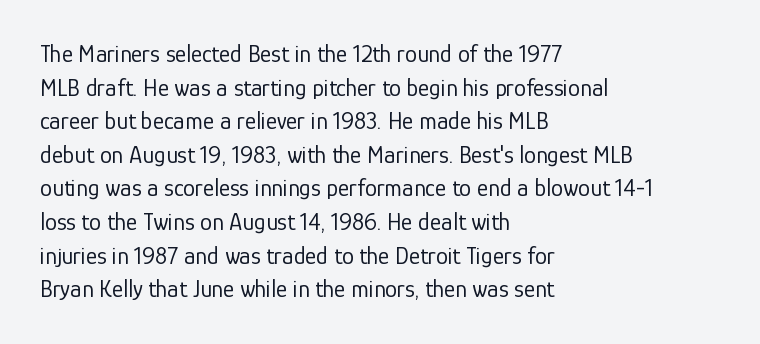
The image shows 24 px text type, upright; set left-aligned, normal line spacing (1.4x), normal letter spacing, not underlined.
